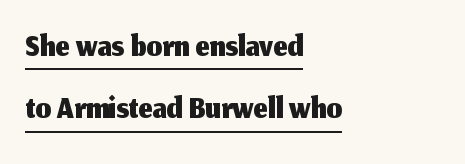
Normally led — the rows are evenly, conventionally spaced. Left-aligned paragraph, ragged on the right. The designer went with a sans here, leaving each stem footless. The passage shown is typed in a proportional face where columns would drift.
